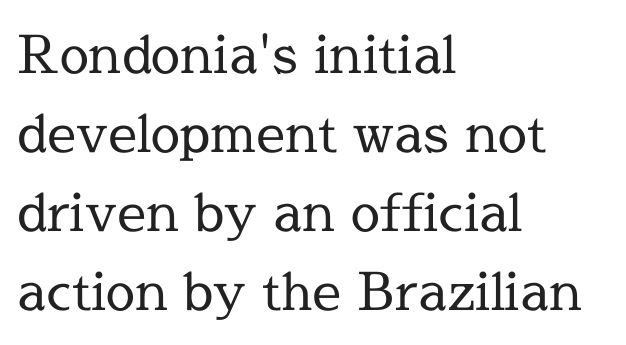
The strip under each line holds only bare page. In terms of letterform style, serifs are clearly present. Posture: straight, roman, zero tilt. Default kerning and tracking; the words read as compact shapes. The font sits on the lighter half of the weight spectrum, regular included.
